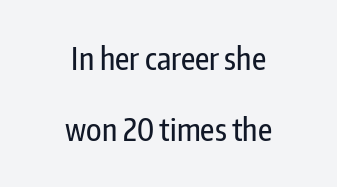
Baseline-to-baseline distance is far greater than the letter height. Character widths vary here, with narrow letters taking less room than wide ones. The paragraph has two soft edges and a firm central axis. These lines were composed using upright roman letters.
